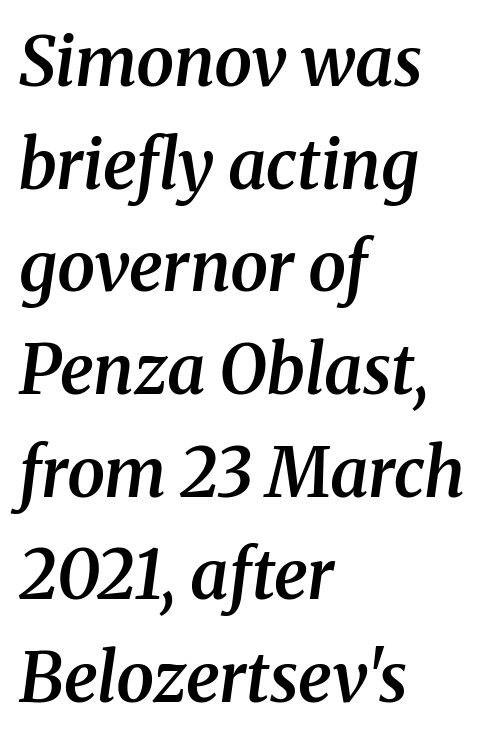
The image shows 68 px semibold serif type, italic (leaning right); set left-aligned, normal line spacing (1.51x), normal letter spacing, not underlined; medium stroke contrast and a medium x-height.
